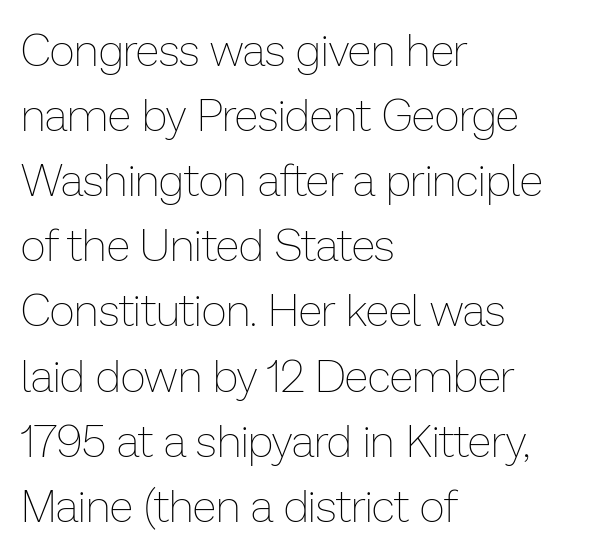
The characters are drawn with everyday or finer stroke widths. Tall strokes in this sample are plumb rather than angled. Rule under the text: the space is simply empty. The gaps between neighbouring characters are ordinary and unremarkable. Leftover space on each line is placed entirely after the last word. Compared with typical paragraphs, the rows here are spaced about the same.
